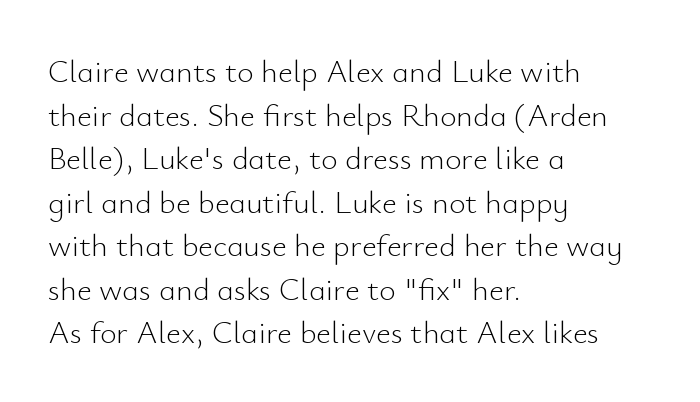
{"serif": "no", "italic": "no", "bold": "no", "weight": "light", "width": "normal", "stroke_contrast": "low", "x_height": "small", "monospaced": "no", "underline": "no", "align": "left", "line_spacing": "normal", "line_spacing_ratio": 1.36, "letter_spacing": "normal", "letter_spacing_em": 0.0, "glyph_px": 32}
